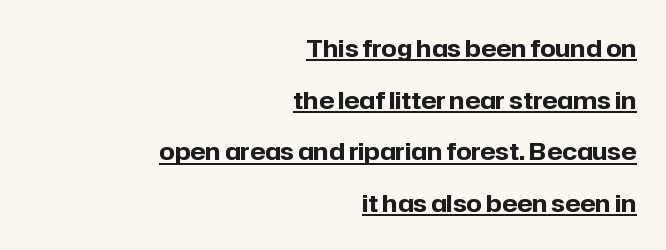
Q: Is the text bold? A: Yes.
Q: Is the text italic (slanted)? A: No, it is upright.
Q: Is the text underlined? A: Yes.
Q: How is the paragraph aligned? A: Right-aligned.
Q: Is the spacing between letters normal or unusually wide? A: Normal.
Q: Is the spacing between lines tight, normal or loose? A: Loose.
